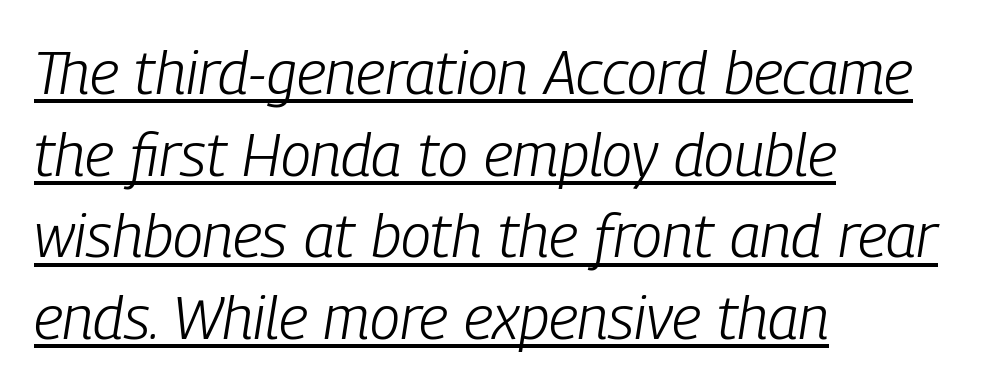
The image shows 61 px light, condensed type, italic (leaning right); set left-aligned, normal line spacing (1.34x), normal letter spacing, underlined; low stroke contrast and a medium x-height.
